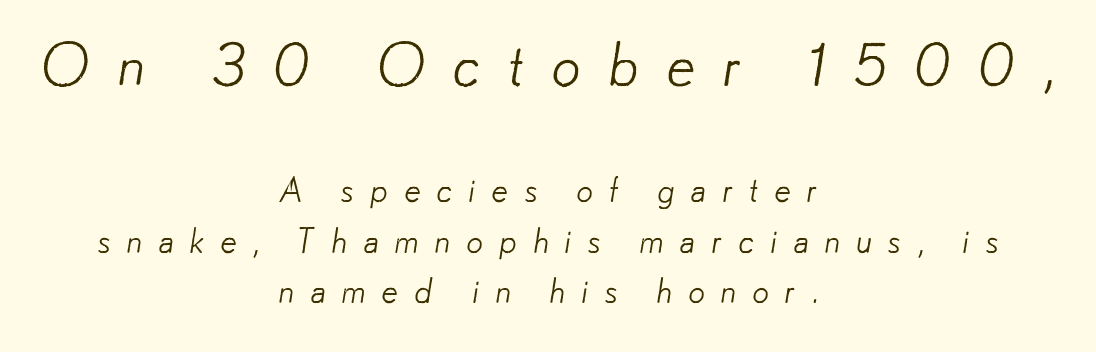
The image shows 59 px light sans-serif type; set centered, normal line spacing (1.49x), unusually wide letter spacing (+0.45 em), not underlined; the first (top) block is 1.74x larger; low stroke contrast and a small x-height.
